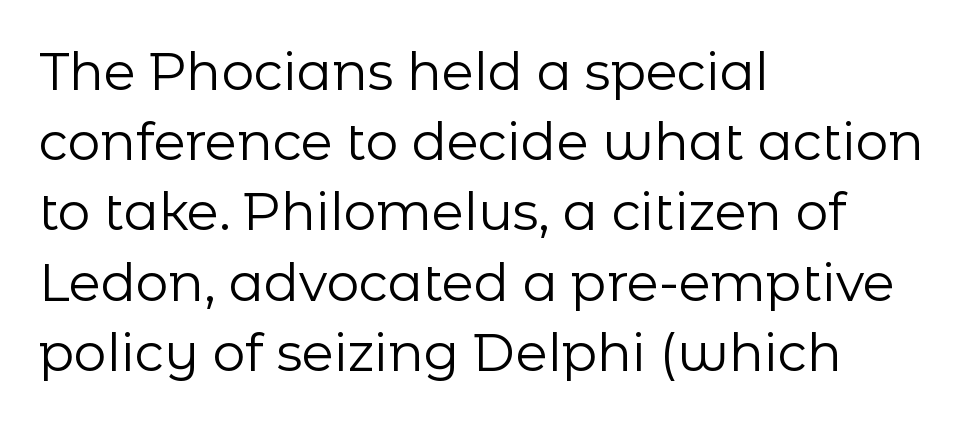
The horizontal fit of the characters is conventional and even. The space beneath each line is pristine and unruled. I'd call this a sans setting — the letters go barefoot. A roman cut, with each character standing at attention. Weight: not bold — regular or lighter. Visually the block forms a straight wall on the left and a jagged coastline on the right.
